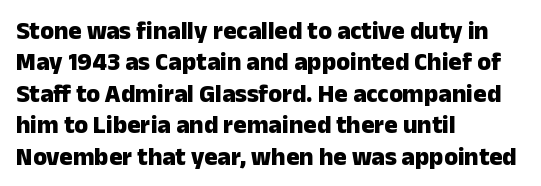
Q: Is the text bold? A: Yes.
Q: Is the text italic (slanted)? A: No, it is upright.
Q: Is the text underlined? A: No.
Q: How is the paragraph aligned? A: Left-aligned.
Q: Is the spacing between letters normal or unusually wide? A: Normal.
Q: Is the spacing between lines tight, normal or loose? A: Normal.
